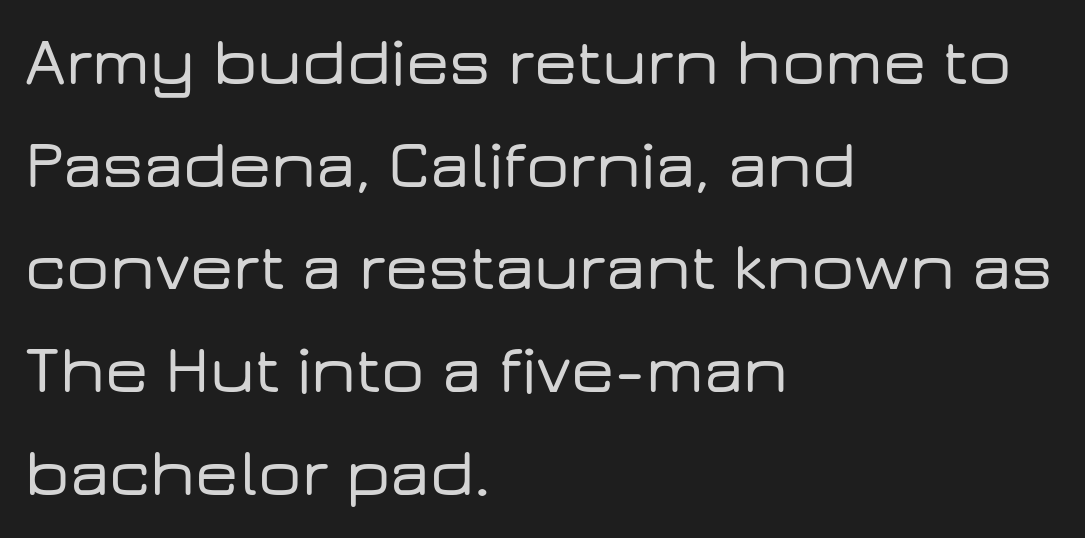
Q: Is the text italic (slanted)? A: No, it is upright.
Q: Is the typeface a serif or a sans-serif typeface? A: Sans-serif.
Q: Is the text underlined? A: No.
Q: How is the paragraph aligned? A: Left-aligned.
Q: Is the spacing between letters normal or unusually wide? A: Normal.
Q: Is the spacing between lines tight, normal or loose? A: Normal.
Q: Width (condensed, normal, or wide)? A: Wide.
Q: Stroke contrast? A: Low.
Q: x-height? A: Medium.
Q: Monospaced? A: No.
